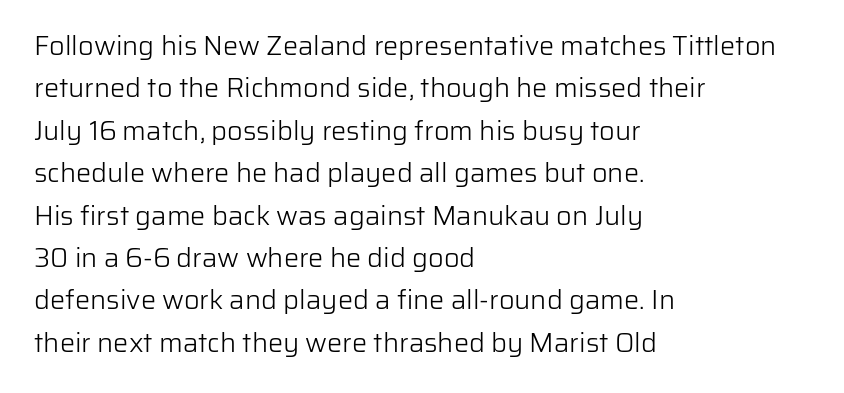
The image shows 27 px text type, upright; set left-aligned, normal line spacing (1.57x), normal letter spacing, not underlined.
